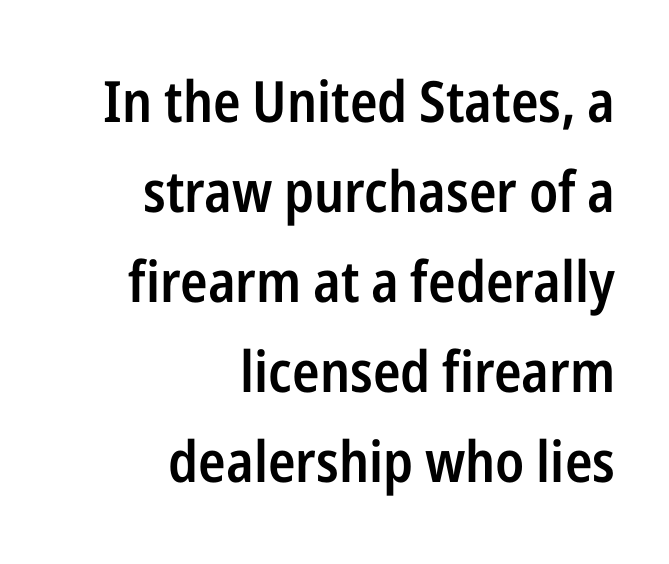
The image shows 57 px semibold, condensed sans-serif type, upright; set right-aligned, normal line spacing (1.58x), normal letter spacing, not underlined; low stroke contrast and a medium x-height.
